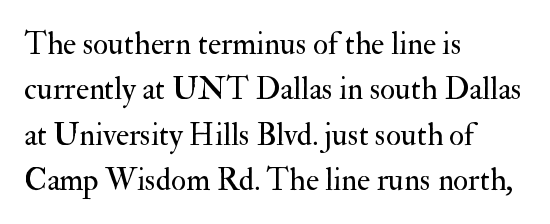
The face used here is proportionally spaced, like ordinary book or web type. The text was rendered using a seriffed face with decorative stroke endings. Quick note: not italic, upright. How are the letters spaced? Ordinarily, with no added tracking.
